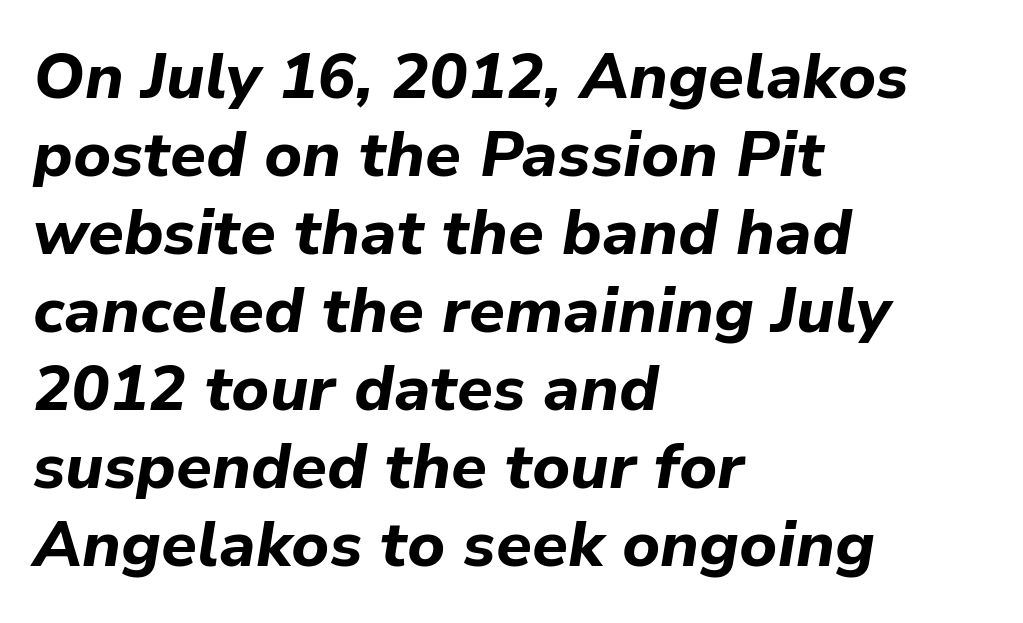
The image shows 64 px bold type, italic (leaning right); set left-aligned, line spacing 1.22x, normal letter spacing, not underlined; low stroke contrast and a medium x-height.
